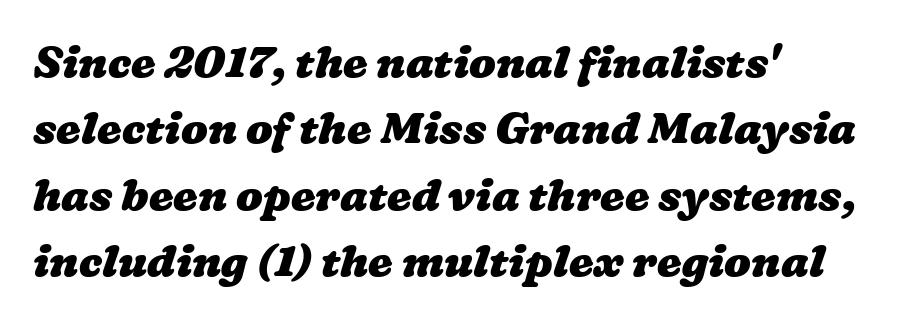
{"bold": "yes", "weight": "heavy", "width": "wide", "stroke_contrast": "low", "x_height": "medium", "monospaced": "no", "underline": "no", "align": "left", "line_spacing": "normal", "line_spacing_ratio": 1.51, "letter_spacing": "normal", "letter_spacing_em": 0.0, "glyph_px": 44}
